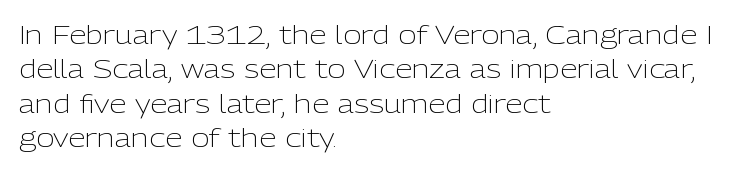
Q: Is the text bold? A: No.
Q: Is the text italic (slanted)? A: No, it is upright.
Q: Is the text underlined? A: No.
Q: How is the paragraph aligned? A: Left-aligned.
Q: Is the spacing between letters normal or unusually wide? A: Normal.
Q: Is the spacing between lines tight, normal or loose? A: Normal.
